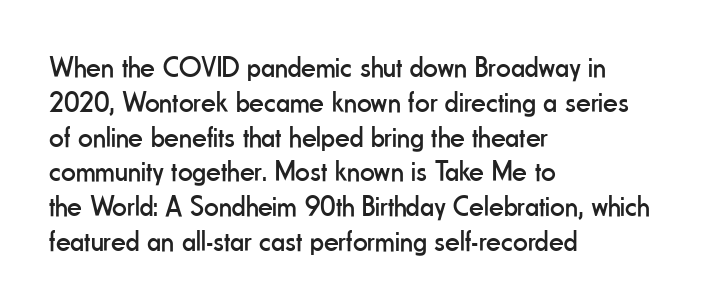
Q: Is the text bold? A: No.
Q: Is the text italic (slanted)? A: No, it is upright.
Q: Is the typeface a serif or a sans-serif typeface? A: Sans-serif.
Q: Is the text underlined? A: No.
Q: How is the paragraph aligned? A: Left-aligned.
Q: Is the spacing between letters normal or unusually wide? A: Normal.
Q: Width (condensed, normal, or wide)? A: Condensed.
Q: Stroke contrast? A: Low.
Q: x-height? A: Small.
Q: Monospaced? A: No.
